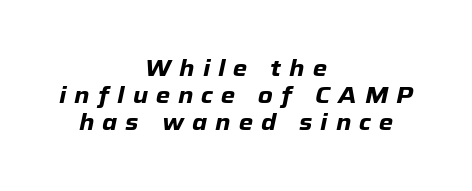
Q: Is the text bold? A: Yes.
Q: Is the text italic (slanted)? A: Yes, it leans right by about 12 degrees.
Q: Is the text underlined? A: No.
Q: How is the paragraph aligned? A: Centered.
Q: Is the spacing between letters normal or unusually wide? A: Unusually wide.
